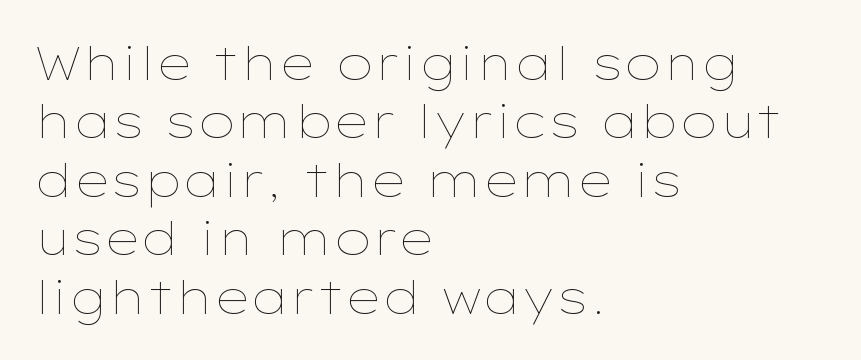
Q: Is the text bold? A: No.
Q: Is the text italic (slanted)? A: No, it is upright.
Q: Is the text underlined? A: No.
Q: How is the paragraph aligned? A: Left-aligned.
Q: Is the spacing between letters normal or unusually wide? A: Normal.
Q: Is the spacing between lines tight, normal or loose? A: Normal.
Q: Width (condensed, normal, or wide)? A: Wide.
Q: Stroke contrast? A: Low.
Q: x-height? A: Medium.
Q: Monospaced? A: No.
